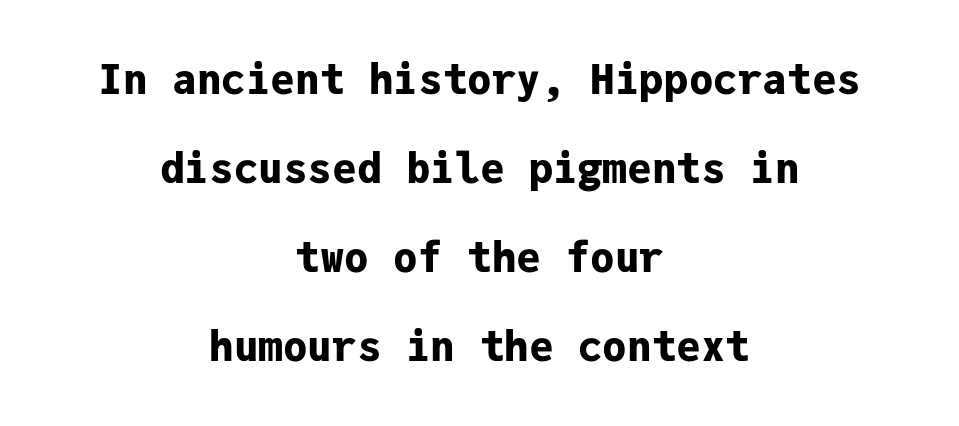
The image shows 41 px bold sans-serif type, upright, monospaced; set centered, loose line spacing (2.17x), normal letter spacing, not underlined; low stroke contrast and a medium x-height.
